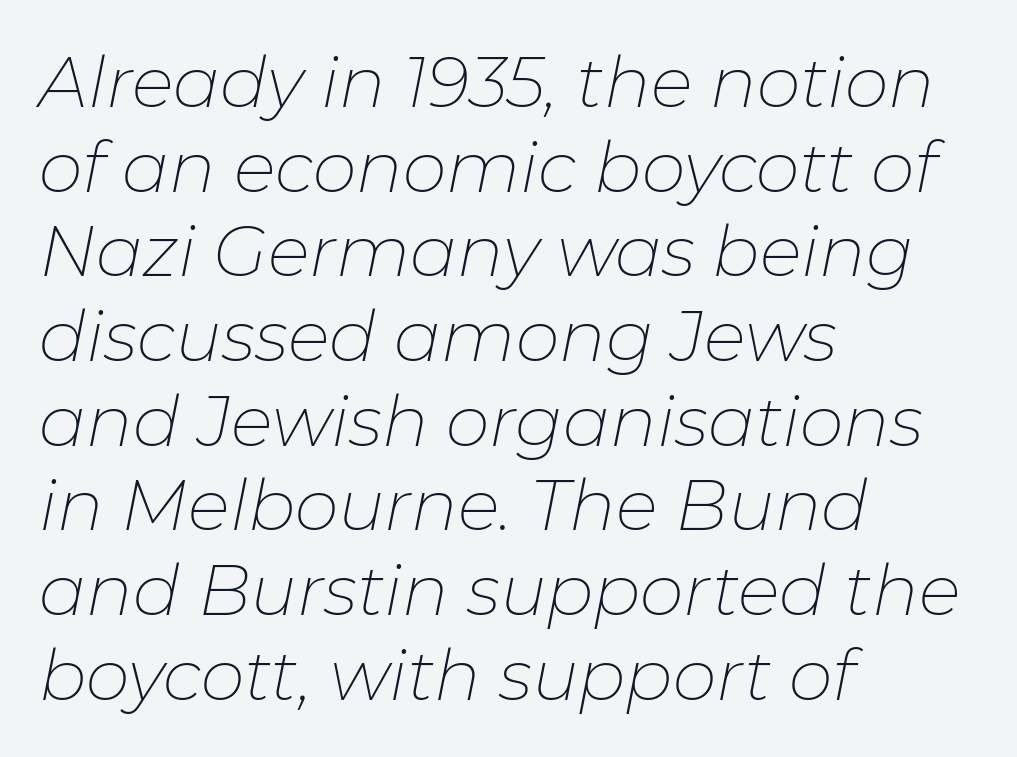
Q: Is the text bold? A: No.
Q: Is the text italic (slanted)? A: Yes, it leans right by about 11 degrees.
Q: Is the text underlined? A: No.
Q: How is the paragraph aligned? A: Left-aligned.
Q: Is the spacing between letters normal or unusually wide? A: Normal.
Q: Width (condensed, normal, or wide)? A: Normal.
Q: Stroke contrast? A: Low.
Q: x-height? A: Medium.
Q: Monospaced? A: No.
